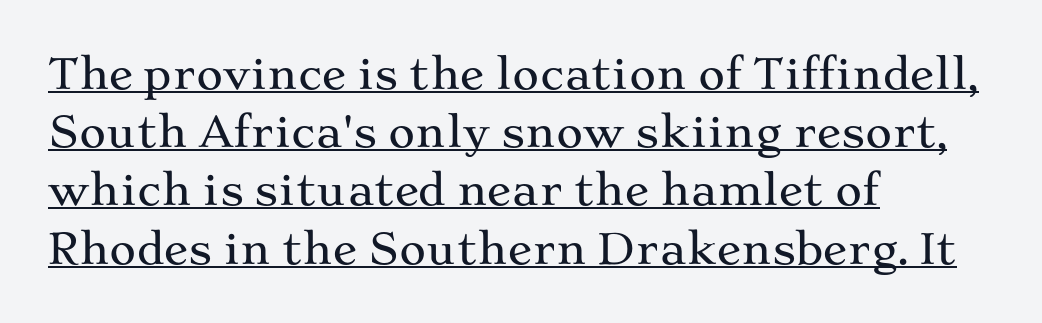
Quick note: underline on. Proportional: the letters do not fall into vertical columns. A typesetter would mark this as roman, not italic. The line texture is even and compact thanks to regular tracking.
